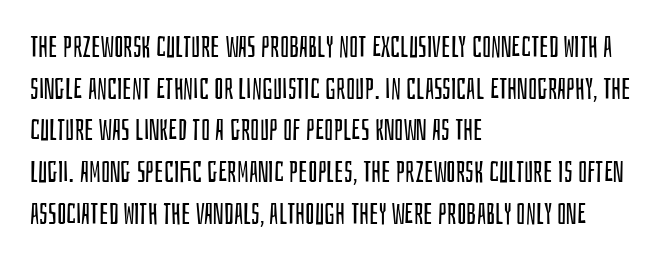
Q: Is the text bold? A: No.
Q: Is the text italic (slanted)? A: No, it is upright.
Q: Is the typeface a serif or a sans-serif typeface? A: Sans-serif.
Q: Is the text underlined? A: No.
Q: How is the paragraph aligned? A: Left-aligned.
Q: Is the spacing between letters normal or unusually wide? A: Normal.
Q: Is the spacing between lines tight, normal or loose? A: Normal.
Q: Width (condensed, normal, or wide)? A: Condensed.
Q: Stroke contrast? A: Low.
Q: x-height? A: Large.
Q: Monospaced? A: No.
